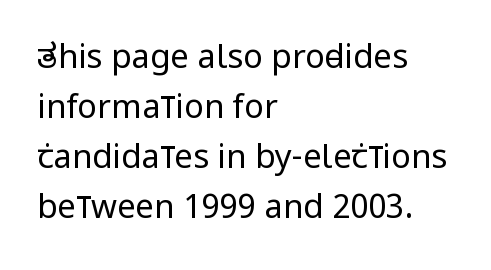
Here the designer chose a conventional face with non-uniform glyph widths. Underlining? Definitely not there. Nothing sits at the stroke ends, so this counts as sans-serif. Characters remain perfectly vertical along every line. If you drew a ruler down the left edge, every line would touch it. Here the glyphs are tracked normally, forming tight word shapes.
